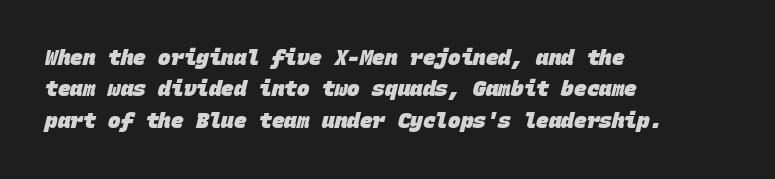
{"bold": "yes", "underline": "no", "align": "left", "line_spacing": "normal", "line_spacing_ratio": 1.49, "letter_spacing": "normal", "letter_spacing_em": 0.0, "glyph_px": 21}
